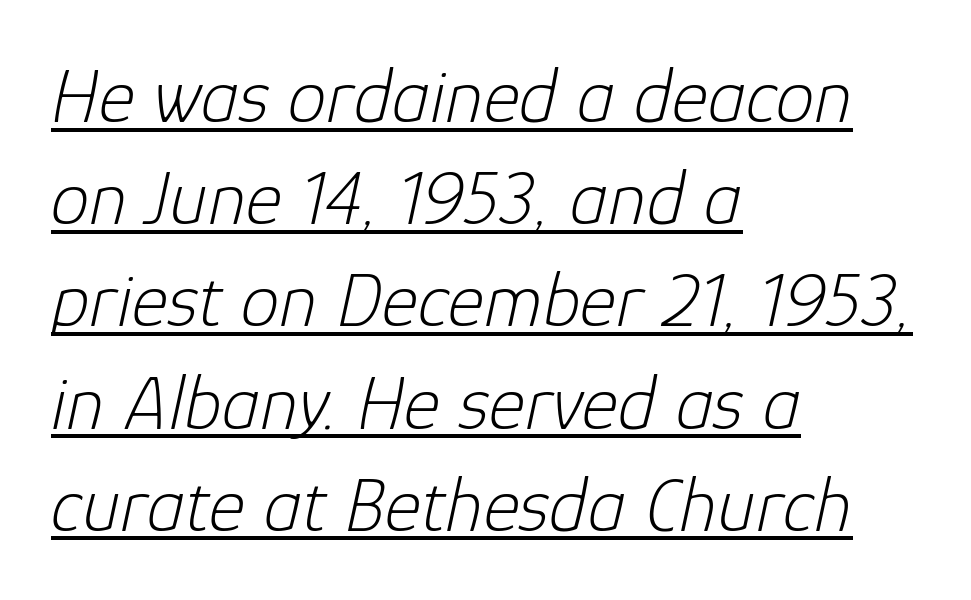
Each new line begins a customary step beneath the previous one. Every word sits above its own underline. Slant detected: the letters are inclined. Stem width sits at or under what a default text font uses.
